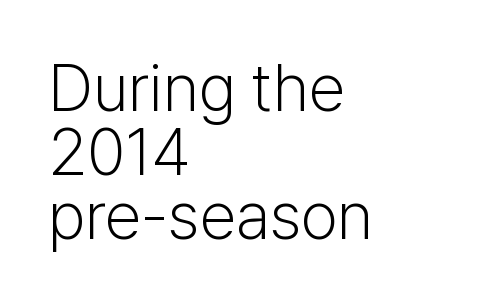
Q: Is the text bold? A: No.
Q: Is the text italic (slanted)? A: No, it is upright.
Q: Is the typeface a serif or a sans-serif typeface? A: Sans-serif.
Q: Is the text underlined? A: No.
Q: How is the paragraph aligned? A: Left-aligned.
Q: Is the spacing between letters normal or unusually wide? A: Normal.
Q: Is the spacing between lines tight, normal or loose? A: Tight.
Q: Width (condensed, normal, or wide)? A: Normal.
Q: Stroke contrast? A: Low.
Q: x-height? A: Medium.
Q: Monospaced? A: No.
